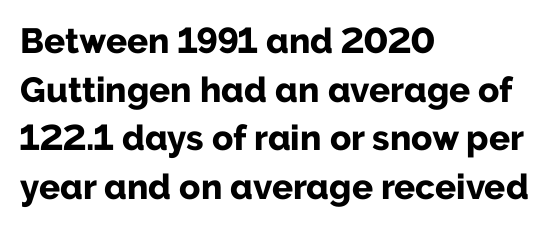
The image shows 35 px bold sans-serif type, upright; set left-aligned, normal line spacing (1.39x), normal letter spacing, not underlined; low stroke contrast and a medium x-height.
